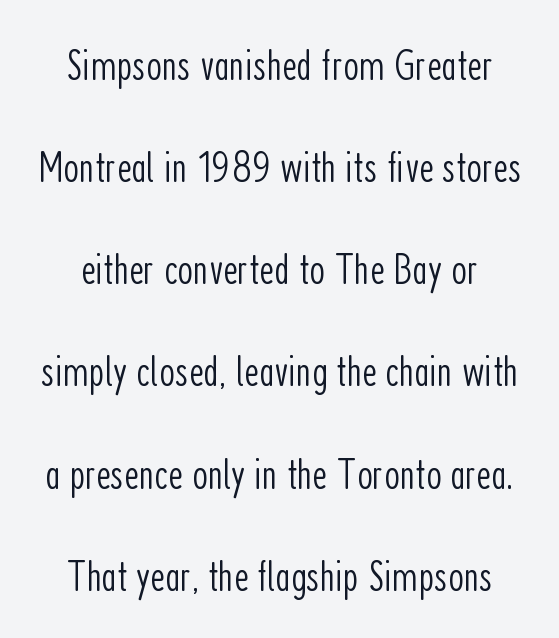
The image shows 45 px light, condensed sans-serif type, upright; set loose line spacing (2.27x), normal letter spacing, not underlined; low stroke contrast and a medium x-height.
